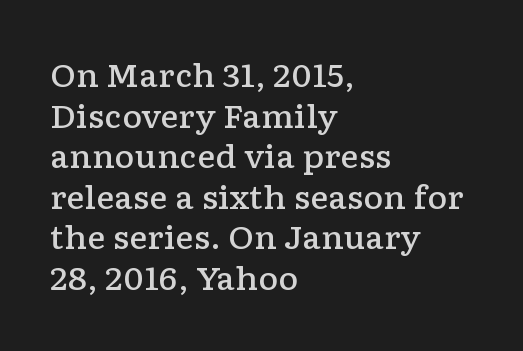
{"serif": "yes", "italic": "no", "bold": "semi", "weight": "semibold", "width": "wide", "stroke_contrast": "low", "x_height": "medium", "monospaced": "no", "underline": "no", "align": "left", "line_spacing": "normal", "line_spacing_ratio": 1.31, "letter_spacing": "normal", "letter_spacing_em": 0.0, "glyph_px": 31}
